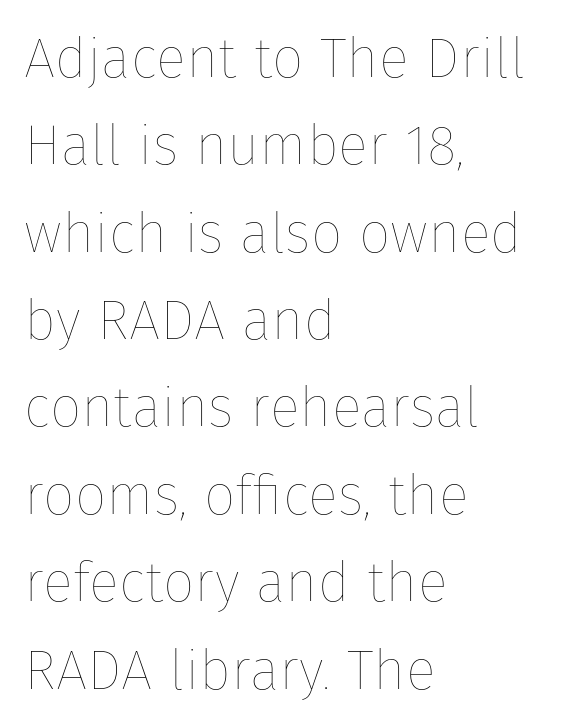
Q: Is the text bold? A: No.
Q: Is the text italic (slanted)? A: No, it is upright.
Q: Is the text underlined? A: No.
Q: How is the paragraph aligned? A: Left-aligned.
Q: Is the spacing between letters normal or unusually wide? A: Normal.
Q: Is the spacing between lines tight, normal or loose? A: Normal.
Q: Width (condensed, normal, or wide)? A: Normal.
Q: Stroke contrast? A: Low.
Q: x-height? A: Medium.
Q: Monospaced? A: No.
